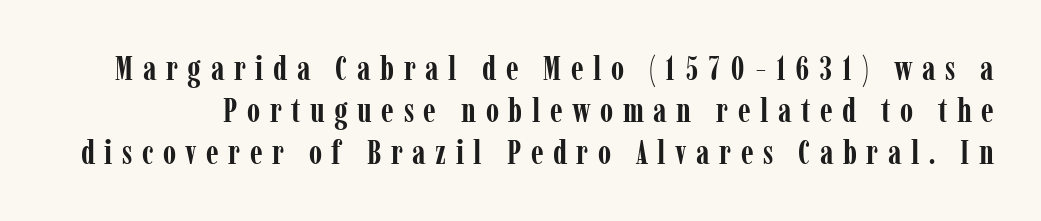
{"serif": "yes", "italic": "no", "bold": "yes", "weight": "semibold", "width": "condensed", "stroke_contrast": "low", "x_height": "medium", "monospaced": "no", "underline": "no", "line_spacing_ratio": 1.24, "letter_spacing": "wide", "letter_spacing_em": 0.28, "glyph_px": 34}
